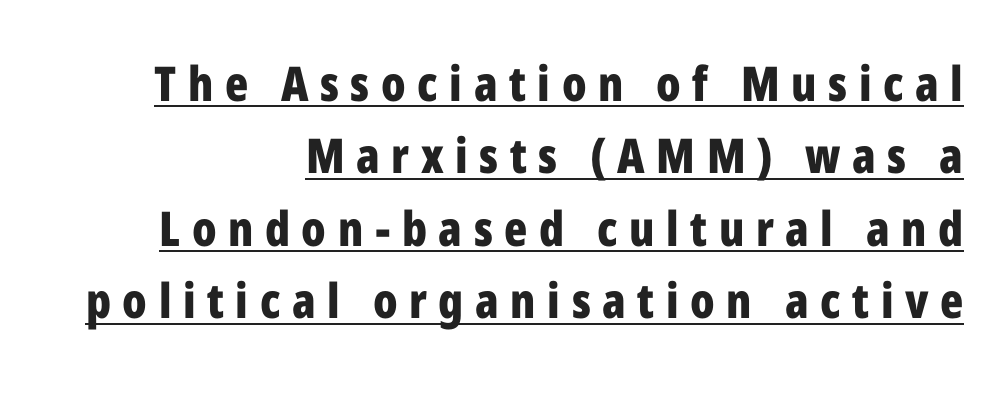
The image shows 48 px bold, condensed sans-serif type, upright; set right-aligned, normal line spacing (1.51x), unusually wide letter spacing (+0.24 em), underlined; low stroke contrast and a medium x-height.
